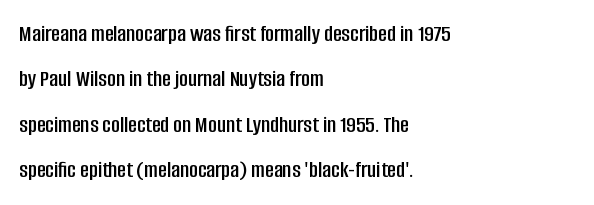
Q: Is the text italic (slanted)? A: No, it is upright.
Q: Is the text underlined? A: No.
Q: How is the paragraph aligned? A: Left-aligned.
Q: Is the spacing between letters normal or unusually wide? A: Normal.
